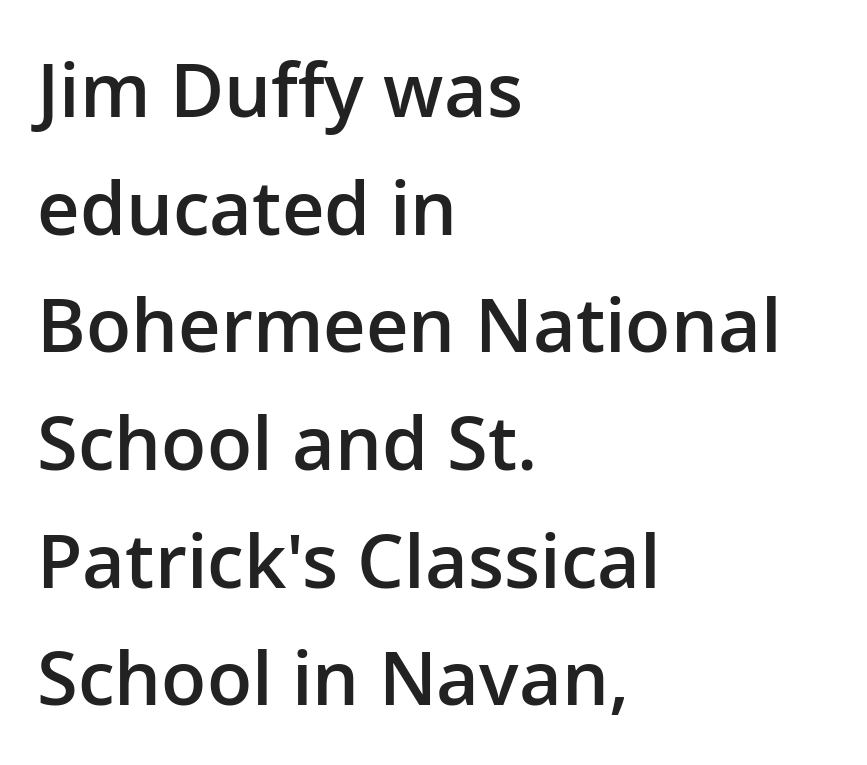
Q: Is the text bold? A: Semi-bold.
Q: Is the text italic (slanted)? A: No, it is upright.
Q: Is the typeface a serif or a sans-serif typeface? A: Sans-serif.
Q: Is the text underlined? A: No.
Q: How is the paragraph aligned? A: Left-aligned.
Q: Is the spacing between letters normal or unusually wide? A: Normal.
Q: Is the spacing between lines tight, normal or loose? A: Normal.
Q: Width (condensed, normal, or wide)? A: Normal.
Q: Stroke contrast? A: Low.
Q: x-height? A: Medium.
Q: Monospaced? A: No.
